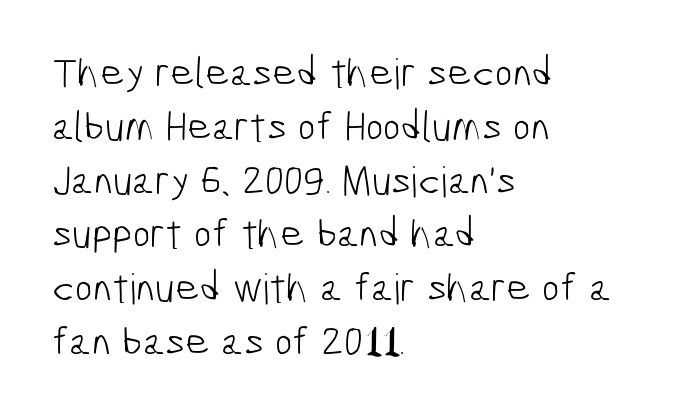
Quick note: underline off. Look at the bottom of the vertical strokes: they stop flat, with no serifs. One glance says typical: line gaps are just what's usual. The passage shown is typed in a proportional face where columns would drift.
